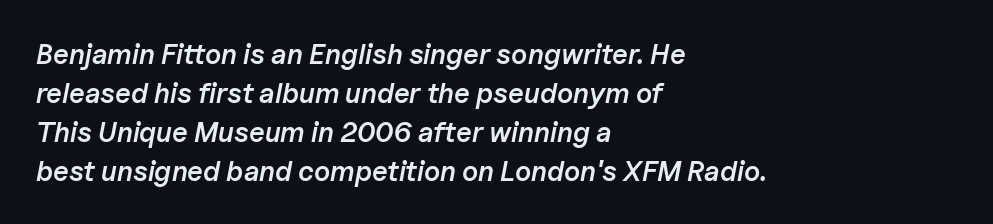
Q: Is the text bold? A: Semi-bold.
Q: Is the text italic (slanted)? A: Yes, it leans right by about 11 degrees.
Q: Is the text underlined? A: No.
Q: How is the paragraph aligned? A: Left-aligned.
Q: Is the spacing between letters normal or unusually wide? A: Normal.
Q: Is the spacing between lines tight, normal or loose? A: Normal.
Q: Width (condensed, normal, or wide)? A: Normal.
Q: Stroke contrast? A: Low.
Q: x-height? A: Medium.
Q: Monospaced? A: No.
